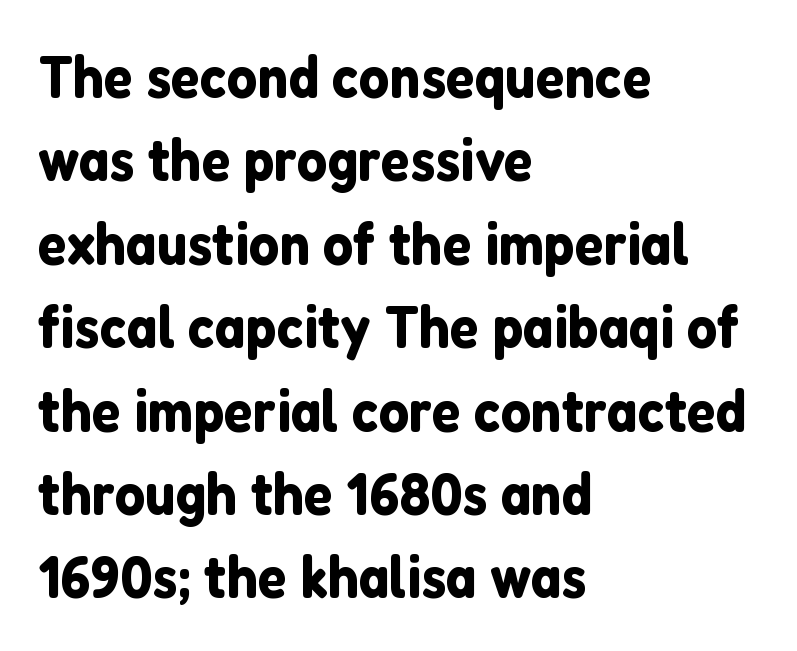
Compared with a centered layout, this one pins lines to the left instead. Rows of type keep a routine distance in the vertical direction. Classification — sans serif. Think of a printed novel: that variable character pitch is what you see here. The horizontal fit of the characters is conventional and even. Italic: no, the glyphs are upright roman.
